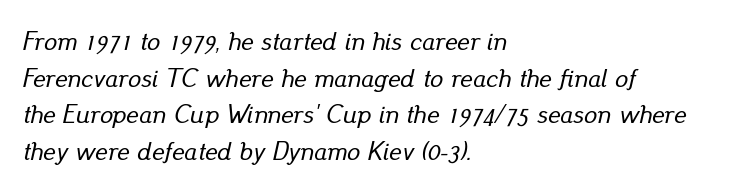
The image shows 26 px text type, italic (leaning right); set left-aligned, normal line spacing (1.41x), normal letter spacing, not underlined.
